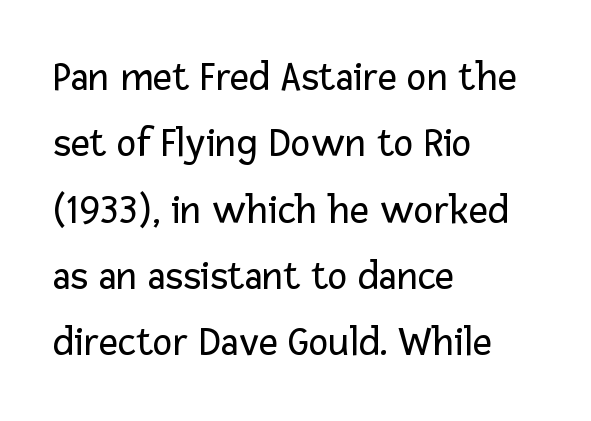
{"serif": "no", "italic": "no", "bold": "no", "weight": "regular", "width": "normal", "stroke_contrast": "low", "x_height": "medium", "monospaced": "no", "underline": "no", "align": "left", "line_spacing": "normal", "line_spacing_ratio": 1.58, "letter_spacing": "normal", "letter_spacing_em": 0.0, "glyph_px": 42}
